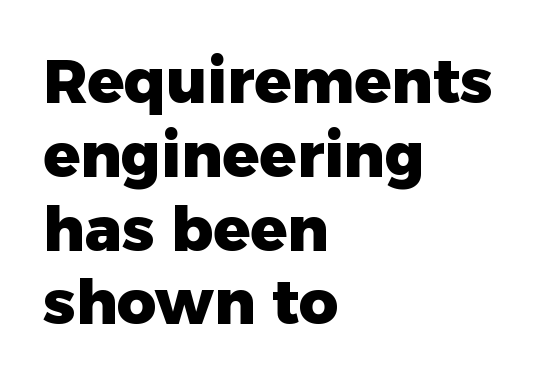
The image shows 61 px heavy sans-serif type, upright; set left-aligned, line spacing 1.21x, normal letter spacing, not underlined; low stroke contrast and a medium x-height.
